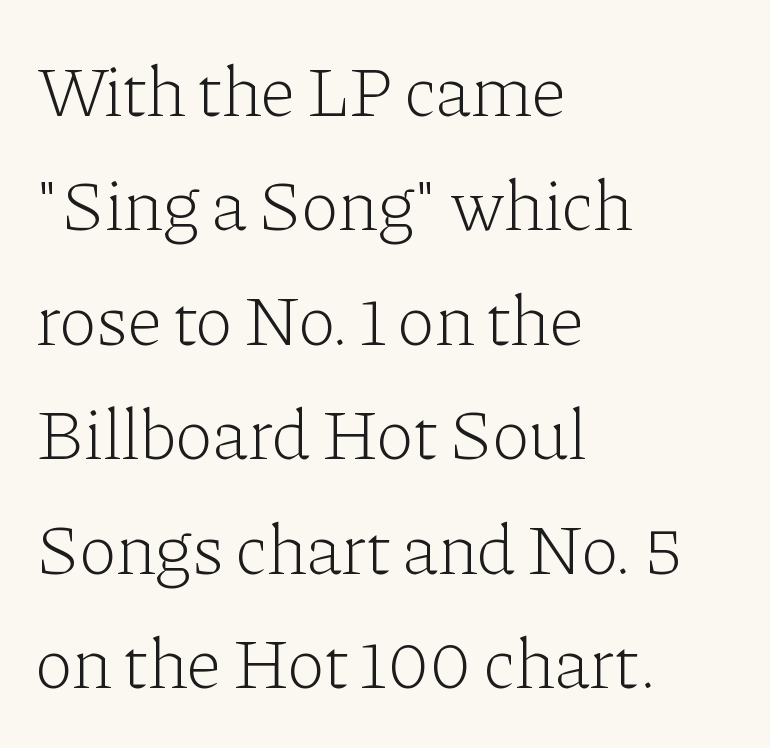
Designer's note — italics off, roman on. Just letters on the line, the space beneath them empty. Do the characters align in a grid? No, the font is proportional. Vertical stems look standard width or narrower in stroke.
